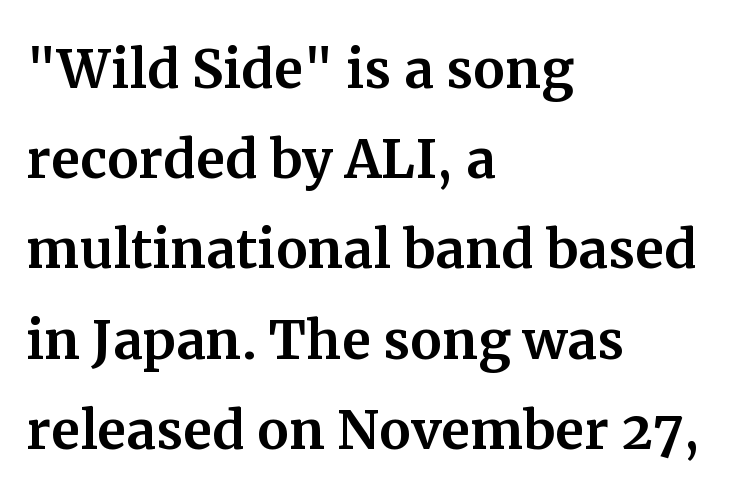
Q: Is the text italic (slanted)? A: No, it is upright.
Q: Is the typeface a serif or a sans-serif typeface? A: Serif.
Q: Is the text underlined? A: No.
Q: How is the paragraph aligned? A: Left-aligned.
Q: Is the spacing between letters normal or unusually wide? A: Normal.
Q: Is the spacing between lines tight, normal or loose? A: Normal.
Q: Width (condensed, normal, or wide)? A: Normal.
Q: Stroke contrast? A: Medium.
Q: x-height? A: Medium.
Q: Monospaced? A: No.
